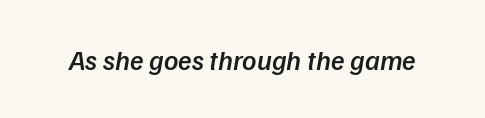
{"italic": "yes", "lean": "right", "slant_degrees": 9, "bold": "semi", "weight": "semibold", "width": "normal", "stroke_contrast": "low", "x_height": "medium", "monospaced": "no", "underline": "no", "letter_spacing": "normal", "letter_spacing_em": 0.0, "glyph_px": 28}
